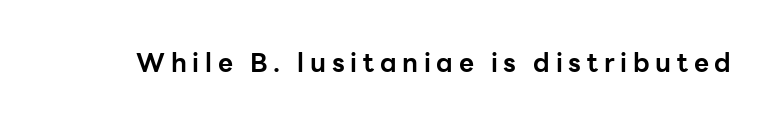
A dark, heavy texture on the line: the type is bold. The face used here is rendered with a markedly widened letterfit. Clear beneath every line of the passage. No italicization has been applied; the sample stays upright.
